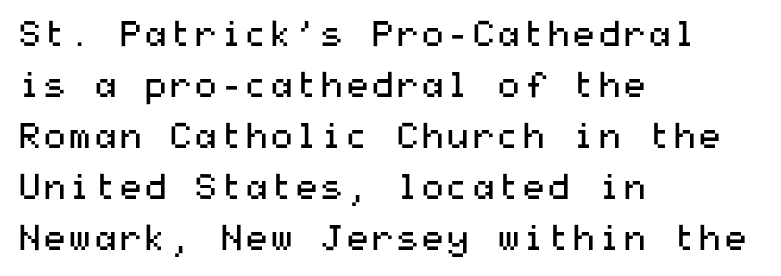
Q: Is the text bold? A: No.
Q: Is the text italic (slanted)? A: No, it is upright.
Q: Is the typeface a serif or a sans-serif typeface? A: Sans-serif.
Q: Is the text underlined? A: No.
Q: How is the paragraph aligned? A: Left-aligned.
Q: Is the spacing between letters normal or unusually wide? A: Normal.
Q: Is the spacing between lines tight, normal or loose? A: Normal.
Q: Width (condensed, normal, or wide)? A: Wide.
Q: Stroke contrast? A: Medium.
Q: x-height? A: Medium.
